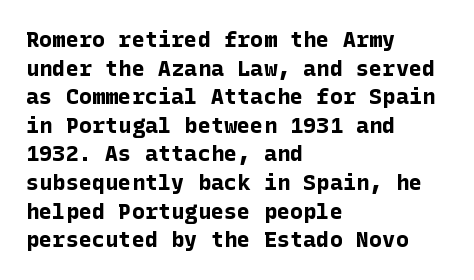
Teacher's note: observe the even left margin — that is flush-left alignment. You can tell it's not italic because the verticals are truly vertical. Words float on clear page, feet unadorned. The letterforms sit shoulder to shoulder at normal distance.
